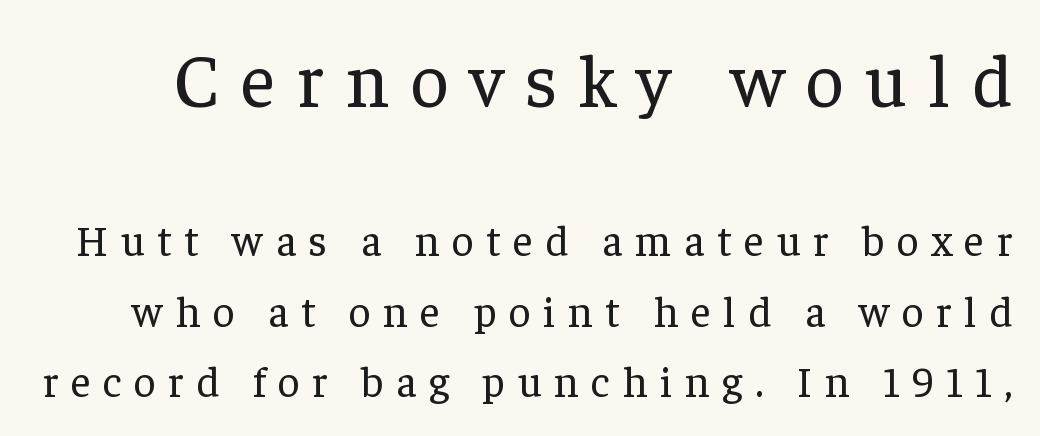
{"serif": "yes", "italic": "no", "bold": "no", "weight": "regular", "width": "normal", "stroke_contrast": "low", "x_height": "medium", "monospaced": "no", "underline": "no", "line_spacing": "normal", "line_spacing_ratio": 1.64, "letter_spacing": "wide", "letter_spacing_em": 0.29, "larger_block": "first", "size_ratio": 1.74, "glyph_px": 75}
